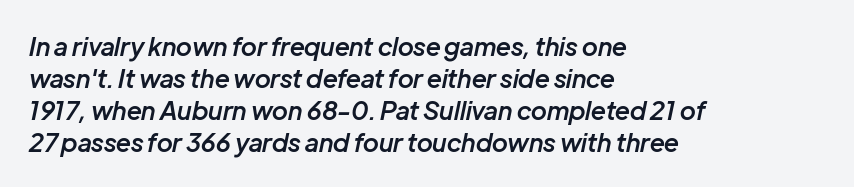
{"italic": "yes", "lean": "right", "slant_degrees": 12, "bold": "semi", "underline": "no", "align": "left", "line_spacing": "normal", "line_spacing_ratio": 1.28, "letter_spacing": "normal", "letter_spacing_em": 0.0, "glyph_px": 25}
